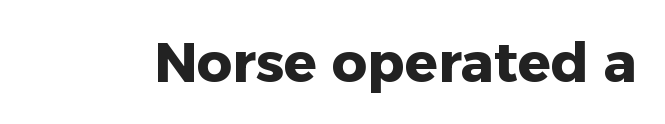
Q: Is the text bold? A: Yes.
Q: Is the text italic (slanted)? A: No, it is upright.
Q: Is the typeface a serif or a sans-serif typeface? A: Sans-serif.
Q: Is the text underlined? A: No.
Q: Is the spacing between letters normal or unusually wide? A: Normal.
Q: Width (condensed, normal, or wide)? A: Normal.
Q: Stroke contrast? A: Low.
Q: x-height? A: Medium.
Q: Monospaced? A: No.
